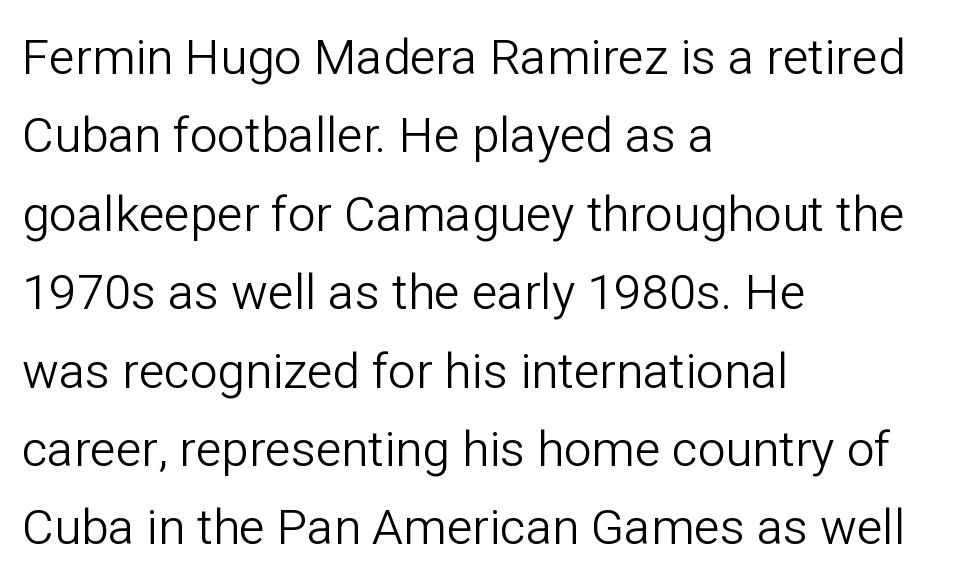
The image shows 49 px light sans-serif type, upright; set left-aligned, normal line spacing (1.6x), normal letter spacing, not underlined; low stroke contrast and a medium x-height.
